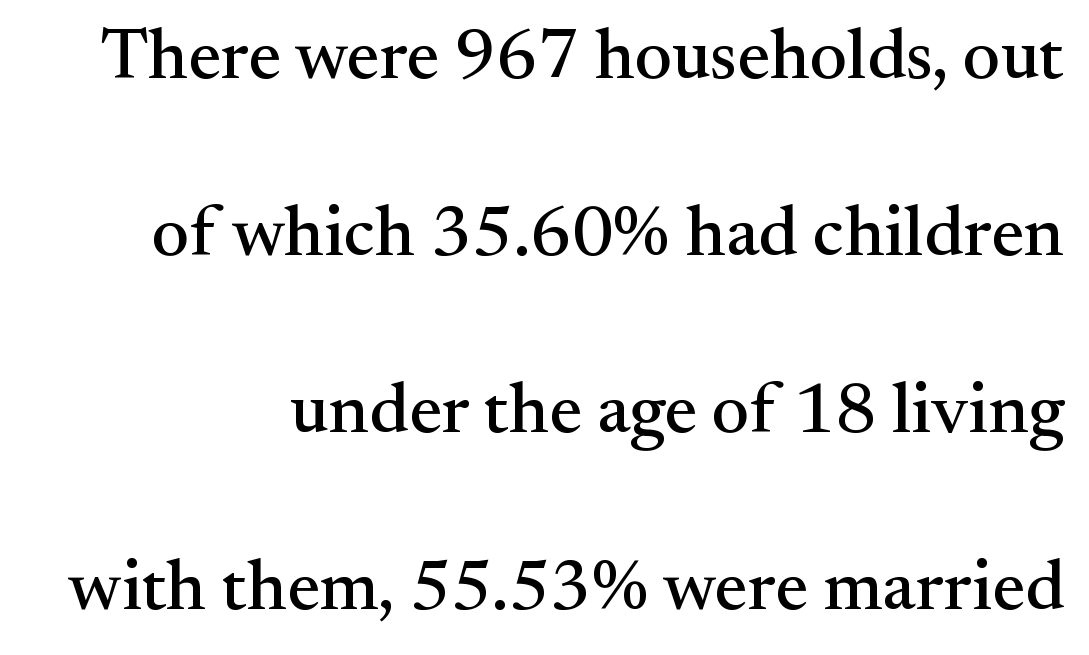
The image shows 72 px serif type, upright; set right-aligned, loose line spacing (2.46x), normal letter spacing, not underlined; medium stroke contrast and a small x-height.
